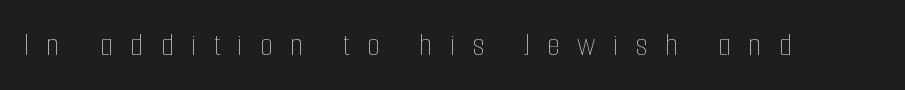
{"italic": "no", "bold": "no", "weight": "thin", "width": "condensed", "stroke_contrast": "low", "x_height": "medium", "monospaced": "no", "underline": "no", "letter_spacing": "wide", "letter_spacing_em": 0.5, "glyph_px": 34}
